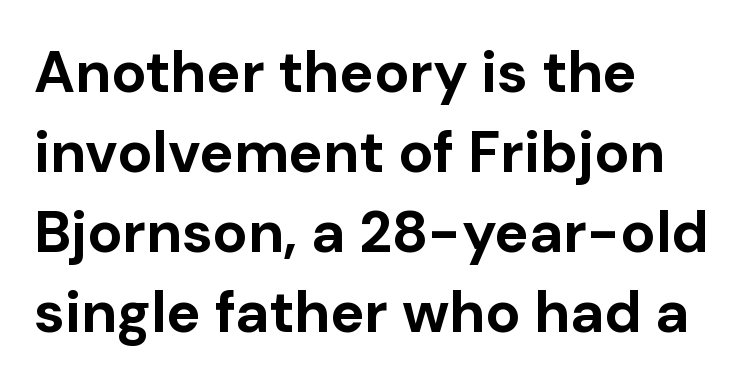
The image shows 58 px bold sans-serif type, upright; set left-aligned, normal line spacing (1.38x), normal letter spacing, not underlined; low stroke contrast and a medium x-height.
